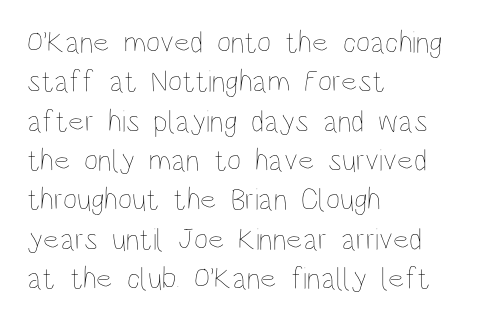
The image shows 31 px thin, condensed type, upright; set left-aligned, normal line spacing (1.27x), normal letter spacing, not underlined; low stroke contrast and a large x-height.
